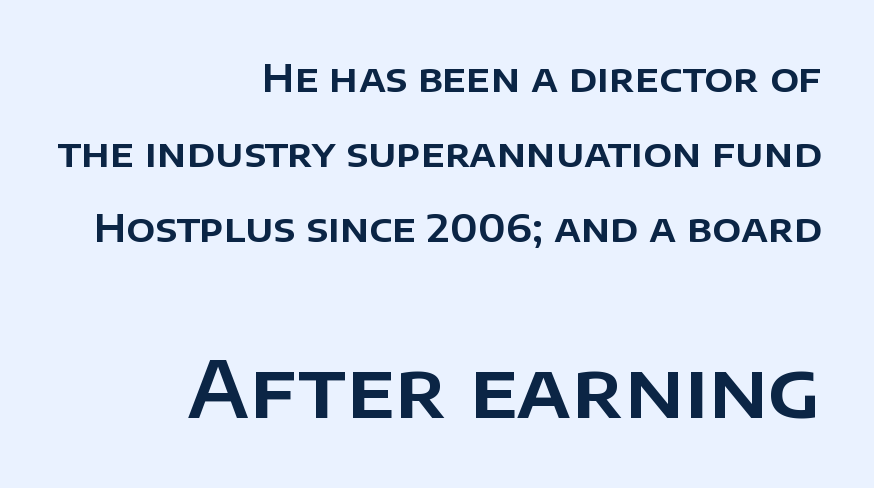
Q: Is the text italic (slanted)? A: No, it is upright.
Q: Is the typeface a serif or a sans-serif typeface? A: Sans-serif.
Q: Is the text underlined? A: No.
Q: How is the paragraph aligned? A: Right-aligned.
Q: Is the spacing between letters normal or unusually wide? A: Normal.
Q: Is the spacing between lines tight, normal or loose? A: Loose.
Q: Which block of text is set in a larger size, the first (top) or the second (bottom)? A: The second (bottom) one.
Q: Width (condensed, normal, or wide)? A: Normal.
Q: Stroke contrast? A: Low.
Q: x-height? A: Large.
Q: Monospaced? A: No.
